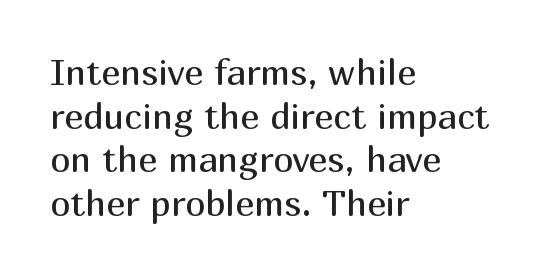
{"serif": "no", "italic": "no", "bold": "no", "weight": "regular", "width": "normal", "stroke_contrast": "medium", "x_height": "medium", "monospaced": "no", "underline": "no", "align": "left", "line_spacing_ratio": 1.21, "letter_spacing": "normal", "letter_spacing_em": 0.0, "glyph_px": 36}
